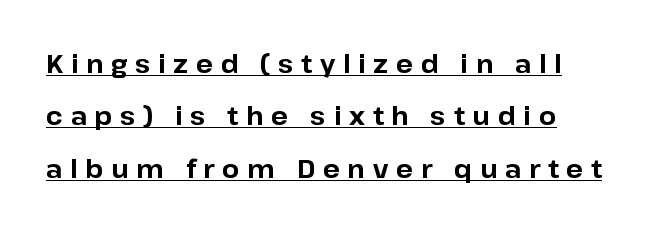
Every row of glyphs begins at an identical x-position on the left. Posture: straight, roman, zero tilt. Interline gaps are noticeably wide in this sample. Emphasis is given by a line drawn under the lettering.
